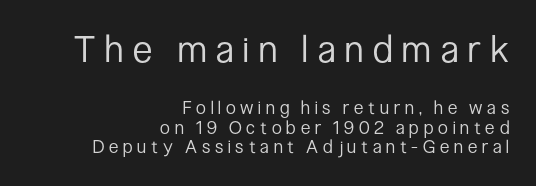
Q: Is the text bold? A: No.
Q: Is the text italic (slanted)? A: No, it is upright.
Q: Is the typeface a serif or a sans-serif typeface? A: Sans-serif.
Q: Is the text underlined? A: No.
Q: How is the paragraph aligned? A: Right-aligned.
Q: Is the spacing between letters normal or unusually wide? A: Unusually wide.
Q: Is the spacing between lines tight, normal or loose? A: Tight.
Q: Which block of text is set in a larger size, the first (top) or the second (bottom)? A: The first (top) one.
Q: Width (condensed, normal, or wide)? A: Condensed.
Q: Stroke contrast? A: Low.
Q: x-height? A: Medium.
Q: Monospaced? A: No.
